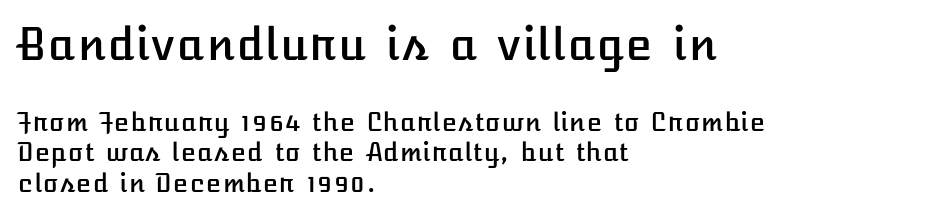
{"italic": "no", "width": "normal", "stroke_contrast": "low", "x_height": "medium", "underline": "no", "align": "left", "line_spacing_ratio": 1.22, "letter_spacing": "normal", "letter_spacing_em": 0.0, "larger_block": "first", "size_ratio": 1.76, "glyph_px": 44}
